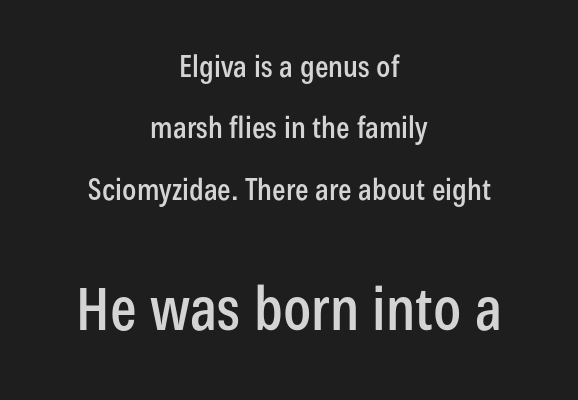
The image shows 59 px condensed sans-serif type, upright; set centered, loose line spacing (2.05x), normal letter spacing, not underlined; the second (bottom) block is 1.97x larger; low stroke contrast and a medium x-height.
